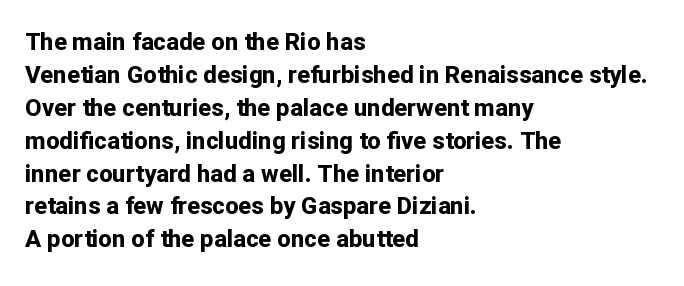
Q: Is the text bold? A: Yes.
Q: Is the text italic (slanted)? A: No, it is upright.
Q: Is the text underlined? A: No.
Q: How is the paragraph aligned? A: Left-aligned.
Q: Is the spacing between letters normal or unusually wide? A: Normal.
Q: Is the spacing between lines tight, normal or loose? A: Normal.
